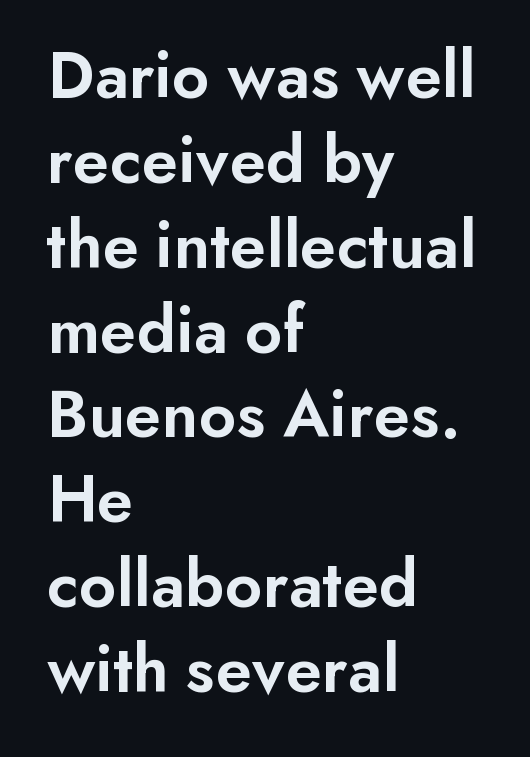
Q: Is the text bold? A: Semi-bold.
Q: Is the text italic (slanted)? A: No, it is upright.
Q: Is the typeface a serif or a sans-serif typeface? A: Sans-serif.
Q: Is the text underlined? A: No.
Q: How is the paragraph aligned? A: Left-aligned.
Q: Is the spacing between letters normal or unusually wide? A: Normal.
Q: Width (condensed, normal, or wide)? A: Normal.
Q: Stroke contrast? A: Low.
Q: x-height? A: Small.
Q: Monospaced? A: No.
